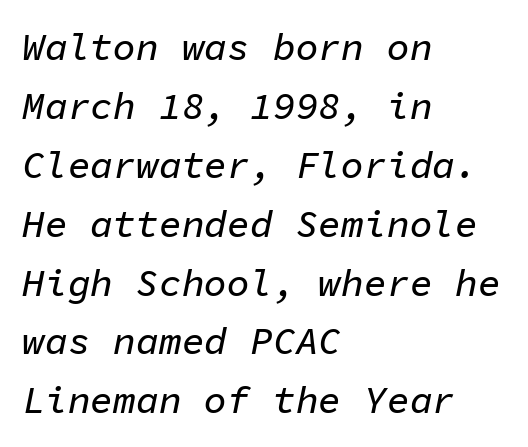
The image shows 38 px text type, italic (leaning right), monospaced; set left-aligned, normal line spacing (1.55x), normal letter spacing, not underlined; low stroke contrast and a medium x-height.
